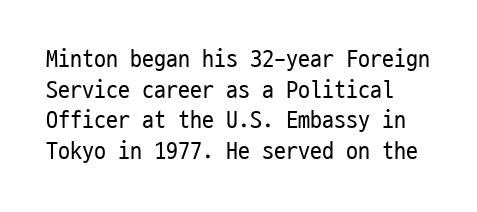
Vertical spacing — default. This is the regular roman posture of the typeface. Bare-footed words on every line. Stroke mass is kept to a normal reading level or below.
